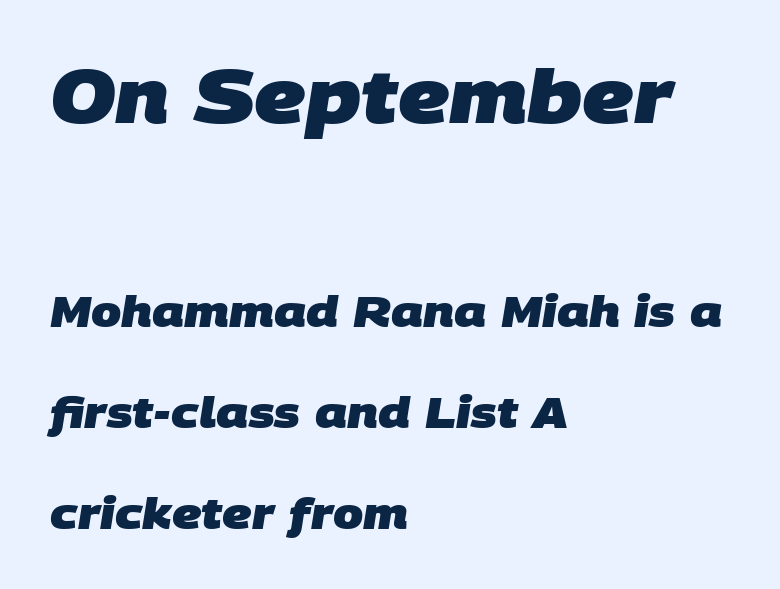
{"serif": "no", "bold": "yes", "weight": "heavy", "width": "normal", "stroke_contrast": "low", "x_height": "large", "monospaced": "no", "underline": "no", "align": "left", "line_spacing": "loose", "line_spacing_ratio": 2.34, "letter_spacing": "normal", "letter_spacing_em": 0.0, "larger_block": "first", "size_ratio": 1.74, "glyph_px": 75}
